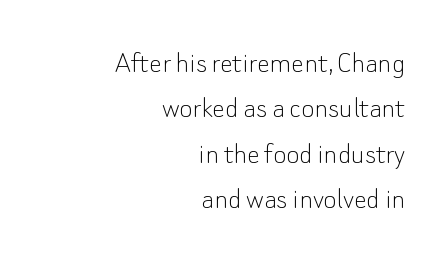
{"serif": "no", "italic": "no", "bold": "no", "weight": "thin", "width": "normal", "stroke_contrast": "low", "x_height": "small", "monospaced": "no", "underline": "no", "align": "right", "line_spacing": "normal", "line_spacing_ratio": 1.42, "letter_spacing": "normal", "letter_spacing_em": 0.0, "glyph_px": 32}
